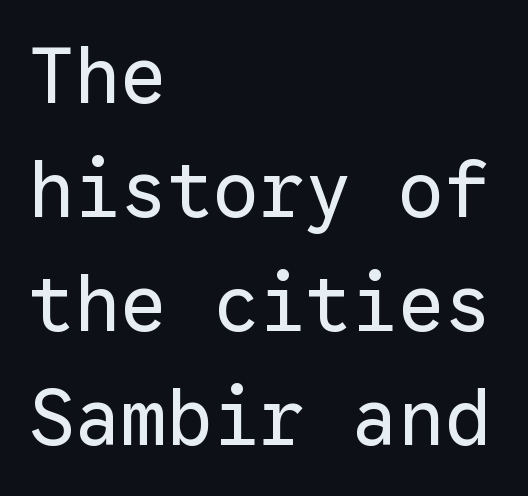
{"serif": "no", "italic": "no", "bold": "no", "weight": "regular", "width": "normal", "stroke_contrast": "low", "x_height": "medium", "monospaced": "yes", "underline": "no", "align": "left", "line_spacing": "normal", "line_spacing_ratio": 1.48, "letter_spacing": "normal", "letter_spacing_em": 0.0, "glyph_px": 77}
